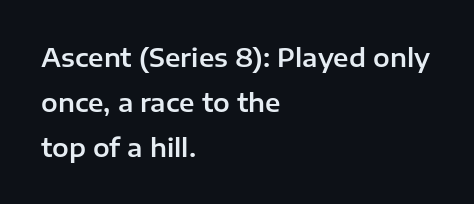
{"italic": "no", "underline": "no", "align": "left", "line_spacing_ratio": 1.8, "letter_spacing": "normal", "letter_spacing_em": 0.0, "glyph_px": 25}
